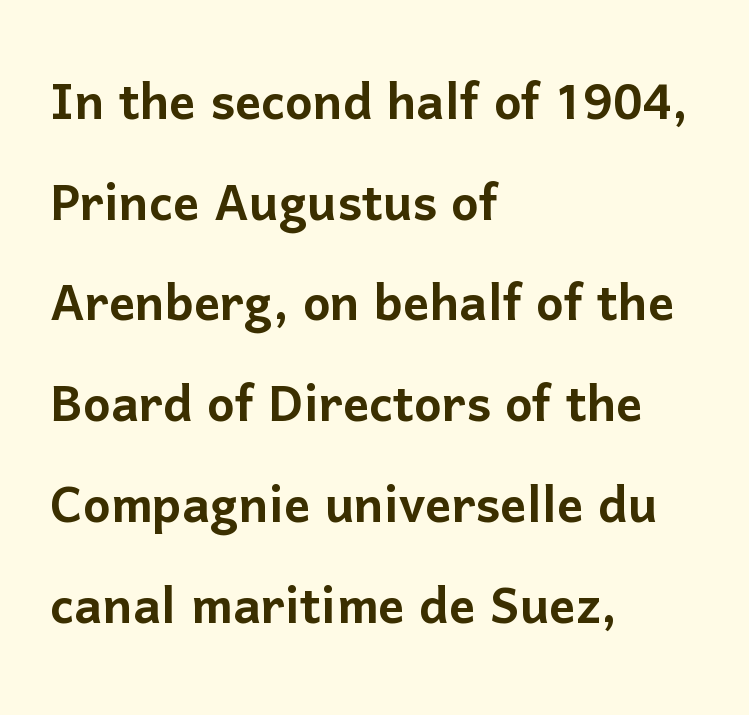
The image shows 65 px sans-serif type, upright; set left-aligned, normal line spacing (1.55x), normal letter spacing, not underlined; low stroke contrast and a medium x-height.
